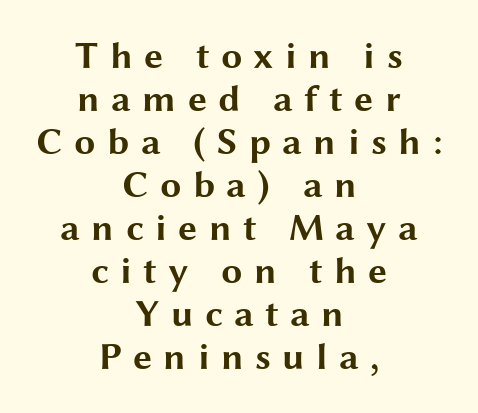
The image shows 38 px bold, wide sans-serif type, upright; set centered, tight line spacing (1.13x), unusually wide letter spacing (+0.3 em), not underlined; medium stroke contrast and a medium x-height.
